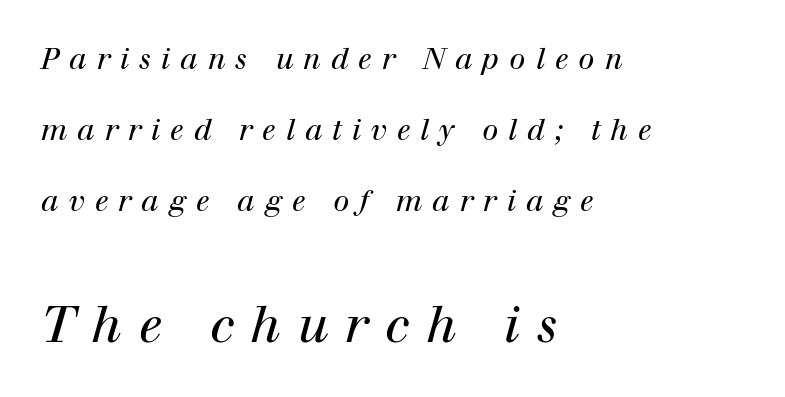
{"serif": "yes", "italic": "yes", "lean": "right", "slant_degrees": 12, "bold": "no", "weight": "regular", "width": "normal", "stroke_contrast": "high", "x_height": "medium", "monospaced": "no", "underline": "no", "align": "left", "line_spacing": "loose", "line_spacing_ratio": 2.45, "letter_spacing": "wide", "letter_spacing_em": 0.34, "larger_block": "second", "size_ratio": 1.72, "glyph_px": 50}
